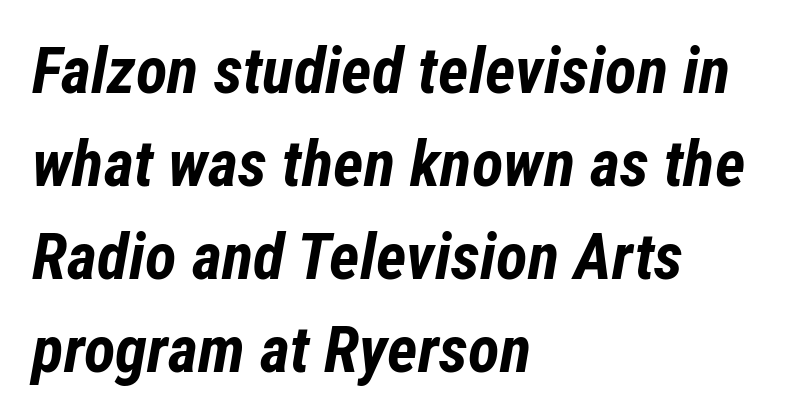
{"italic": "yes", "lean": "right", "slant_degrees": 12, "bold": "yes", "weight": "bold", "width": "condensed", "stroke_contrast": "low", "x_height": "medium", "monospaced": "no", "underline": "no", "align": "left", "line_spacing": "normal", "line_spacing_ratio": 1.43, "letter_spacing": "normal", "letter_spacing_em": 0.0, "glyph_px": 65}
